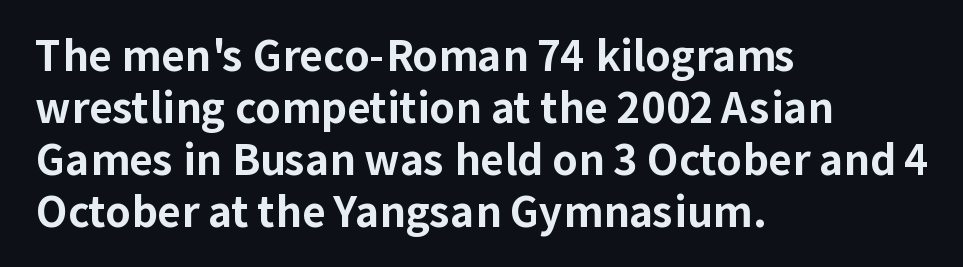
The image shows 41 px bold sans-serif type, upright; set left-aligned, normal line spacing (1.27x), normal letter spacing, not underlined; low stroke contrast and a medium x-height.
